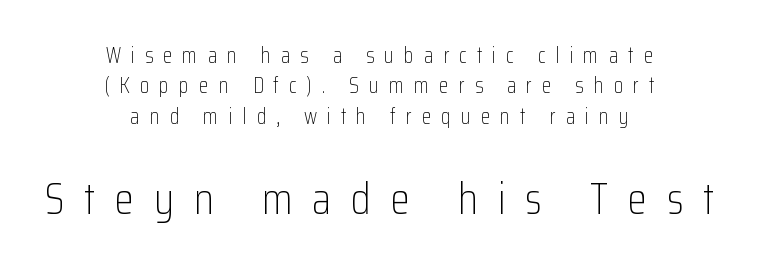
{"serif": "no", "italic": "no", "bold": "no", "weight": "light", "width": "condensed", "stroke_contrast": "low", "x_height": "medium", "monospaced": "no", "underline": "no", "align": "center", "line_spacing": "normal", "line_spacing_ratio": 1.38, "letter_spacing": "wide", "letter_spacing_em": 0.45, "larger_block": "second", "size_ratio": 2.0, "glyph_px": 44}
